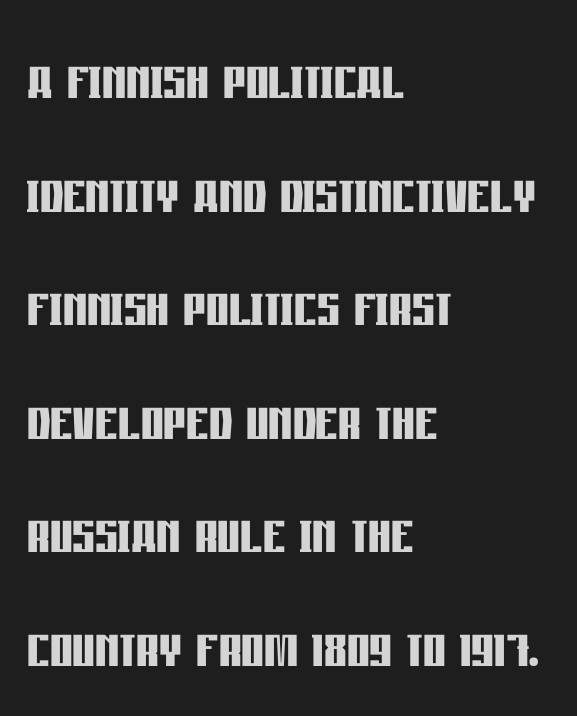
The image shows 71 px semibold, condensed sans-serif type, upright; set left-aligned, normal line spacing (1.6x), normal letter spacing, not underlined; low stroke contrast and a large x-height.
